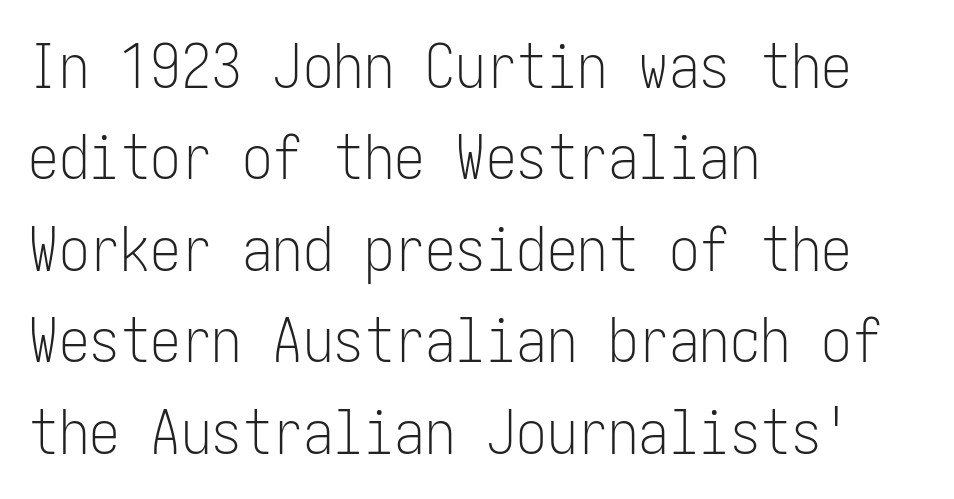
In terms of leading, this rendering sits right in the middle. Nobody drew a line under any word here. Ordinary non-slanted type is in use. The letterforms sit shoulder to shoulder at normal distance. Is this a sans? Yes — the strokes have no serifs. Short and long lines alike share a common starting point at left.
